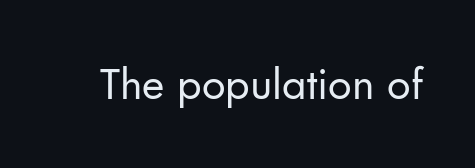
The image shows 43 px regular-weight sans-serif type, upright; set normal letter spacing, not underlined; low stroke contrast and a small x-height.
